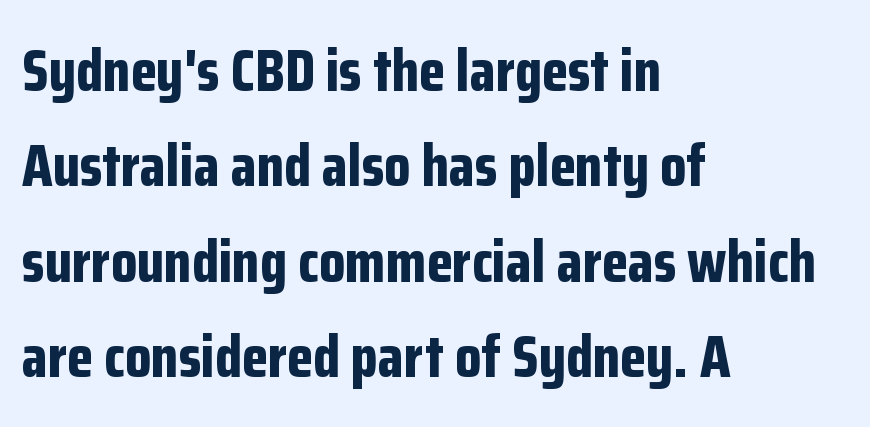
Q: Is the text bold? A: Yes.
Q: Is the text italic (slanted)? A: No, it is upright.
Q: Is the typeface a serif or a sans-serif typeface? A: Sans-serif.
Q: Is the text underlined? A: No.
Q: How is the paragraph aligned? A: Left-aligned.
Q: Is the spacing between letters normal or unusually wide? A: Normal.
Q: Is the spacing between lines tight, normal or loose? A: Normal.
Q: Width (condensed, normal, or wide)? A: Condensed.
Q: Stroke contrast? A: Low.
Q: x-height? A: Medium.
Q: Monospaced? A: No.
